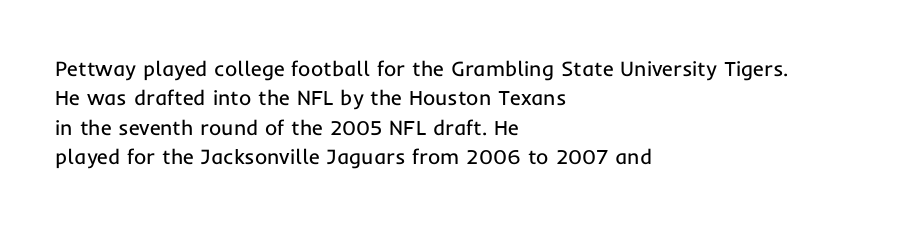
A clean baseline with only descenders dipping below it. If you drew a line through each stem, it would be perfectly vertical. Honestly, the row spacing looks completely unremarkable. Is this a heavy cut? Hardly; it is regular or lighter.
